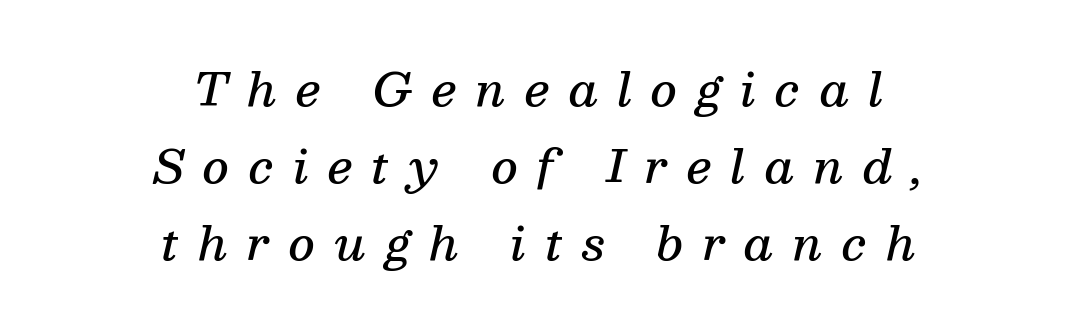
Q: Is the text bold? A: Semi-bold.
Q: Is the text italic (slanted)? A: Yes, it leans right by about 13 degrees.
Q: Is the typeface a serif or a sans-serif typeface? A: Serif.
Q: Is the text underlined? A: No.
Q: How is the paragraph aligned? A: Centered.
Q: Is the spacing between letters normal or unusually wide? A: Unusually wide.
Q: Width (condensed, normal, or wide)? A: Normal.
Q: Stroke contrast? A: Medium.
Q: x-height? A: Medium.
Q: Monospaced? A: No.
